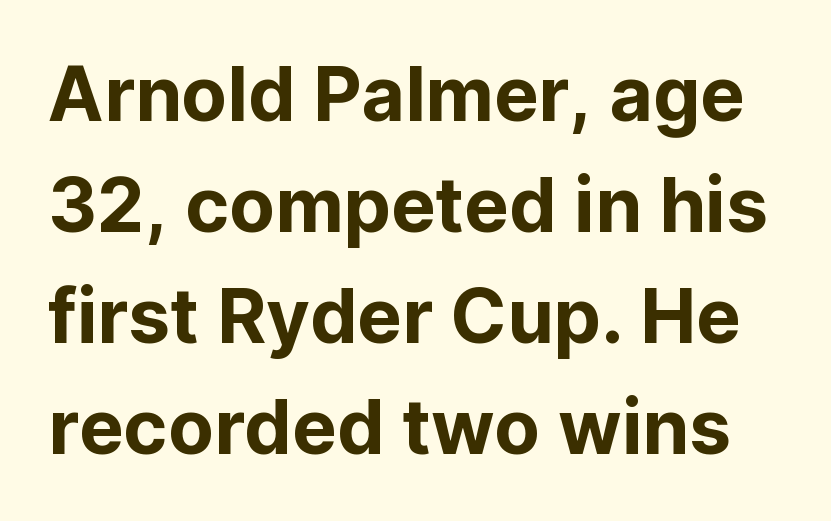
The image shows 75 px sans-serif type, upright; set normal line spacing (1.48x), normal letter spacing, not underlined; low stroke contrast and a medium x-height.
